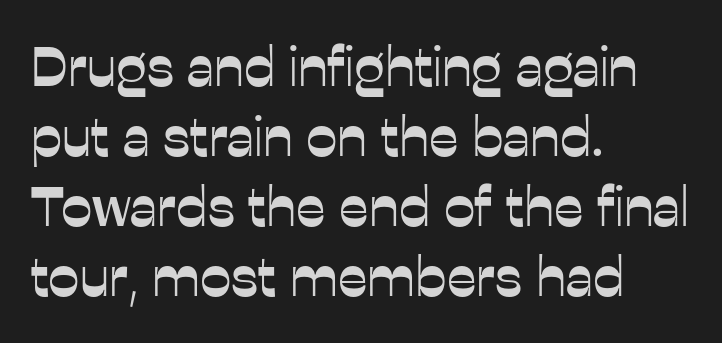
The image shows 56 px sans-serif type, upright; set left-aligned, normal line spacing (1.25x), normal letter spacing, not underlined; low stroke contrast and a medium x-height.
